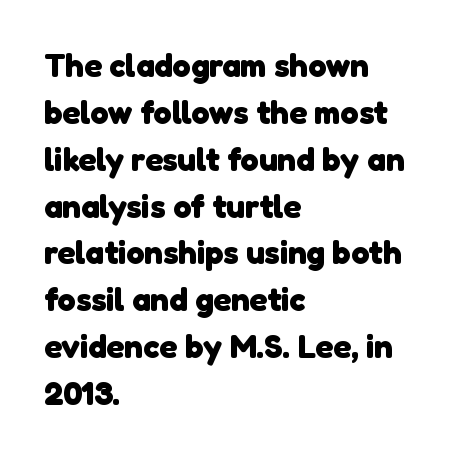
{"serif": "no", "bold": "yes", "weight": "heavy", "width": "normal", "stroke_contrast": "low", "x_height": "medium", "monospaced": "no", "underline": "no", "align": "left", "line_spacing": "normal", "line_spacing_ratio": 1.42, "letter_spacing": "normal", "letter_spacing_em": 0.0, "glyph_px": 33}
